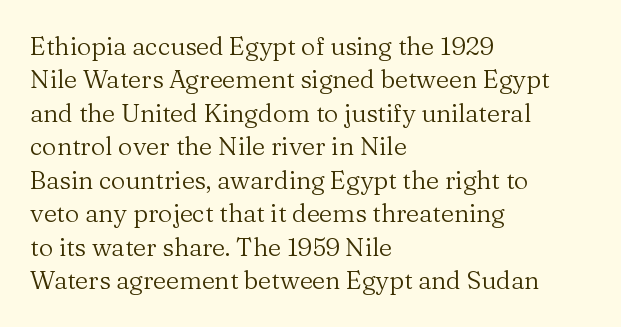
The image shows 25 px text type, upright; set left-aligned, normal line spacing (1.34x), normal letter spacing, not underlined.
